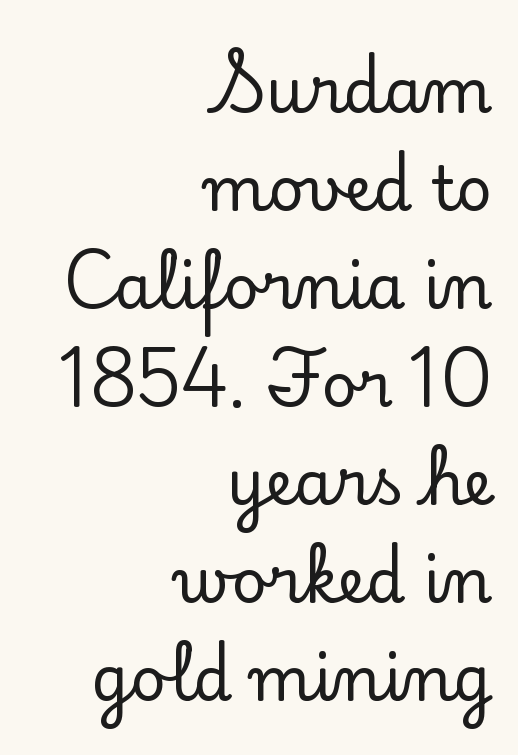
Q: Is the text italic (slanted)? A: No, it is upright.
Q: Is the typeface a serif or a sans-serif typeface? A: Serif.
Q: Is the text underlined? A: No.
Q: How is the paragraph aligned? A: Right-aligned.
Q: Is the spacing between letters normal or unusually wide? A: Normal.
Q: Is the spacing between lines tight, normal or loose? A: Normal.
Q: Width (condensed, normal, or wide)? A: Normal.
Q: Stroke contrast? A: Low.
Q: x-height? A: Small.
Q: Monospaced? A: No.
